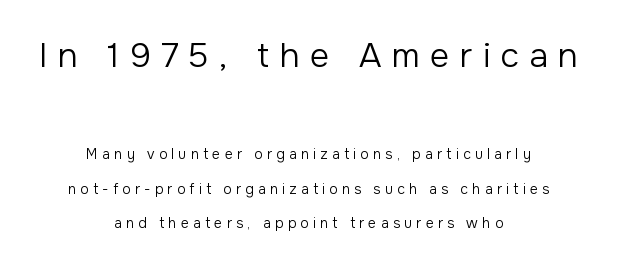
Q: Is the text bold? A: No.
Q: Is the text italic (slanted)? A: No, it is upright.
Q: Is the typeface a serif or a sans-serif typeface? A: Sans-serif.
Q: Is the text underlined? A: No.
Q: How is the paragraph aligned? A: Centered.
Q: Is the spacing between letters normal or unusually wide? A: Unusually wide.
Q: Is the spacing between lines tight, normal or loose? A: Loose.
Q: Which block of text is set in a larger size, the first (top) or the second (bottom)? A: The first (top) one.
Q: Width (condensed, normal, or wide)? A: Normal.
Q: Stroke contrast? A: Low.
Q: x-height? A: Medium.
Q: Monospaced? A: No.
